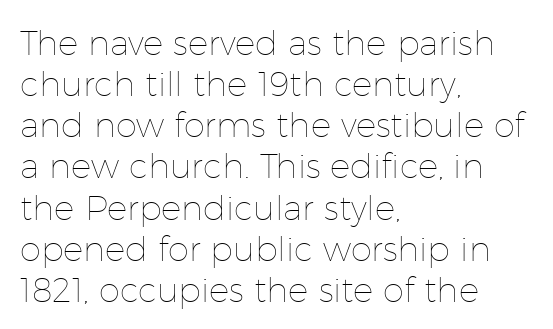
Q: Is the text bold? A: No.
Q: Is the text italic (slanted)? A: No, it is upright.
Q: Is the text underlined? A: No.
Q: How is the paragraph aligned? A: Left-aligned.
Q: Is the spacing between letters normal or unusually wide? A: Normal.
Q: Width (condensed, normal, or wide)? A: Normal.
Q: Stroke contrast? A: Low.
Q: x-height? A: Medium.
Q: Monospaced? A: No.
